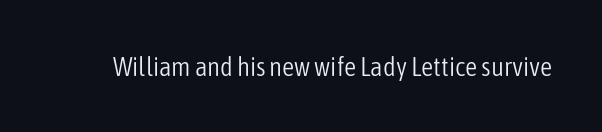
Q: Is the text bold? A: No.
Q: Is the text italic (slanted)? A: No, it is upright.
Q: Is the text underlined? A: No.
Q: Is the spacing between letters normal or unusually wide? A: Normal.
